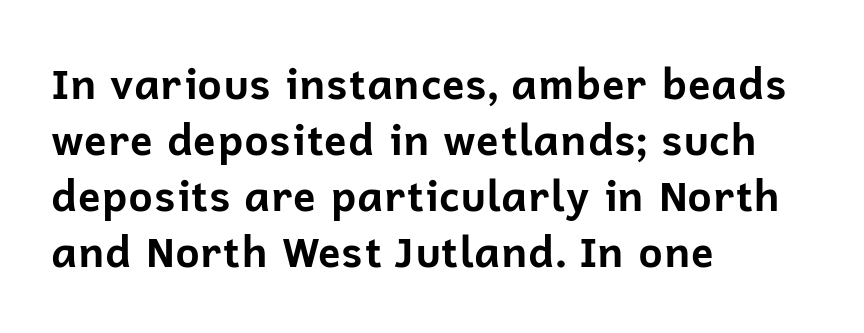
{"serif": "no", "italic": "no", "bold": "yes", "weight": "bold", "width": "normal", "stroke_contrast": "low", "x_height": "medium", "monospaced": "no", "underline": "no", "align": "left", "line_spacing": "normal", "line_spacing_ratio": 1.33, "letter_spacing": "normal", "letter_spacing_em": 0.0, "glyph_px": 42}
